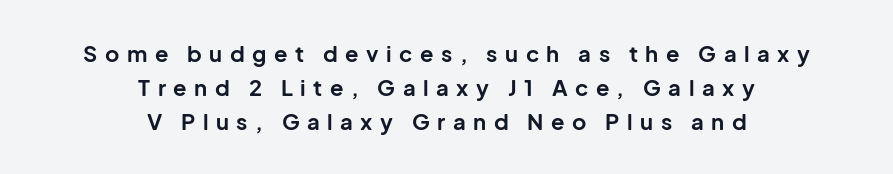
Q: Is the text bold? A: Yes.
Q: Is the text italic (slanted)? A: No, it is upright.
Q: Is the text underlined? A: No.
Q: How is the paragraph aligned? A: Centered.
Q: Is the spacing between letters normal or unusually wide? A: Unusually wide.
Q: Is the spacing between lines tight, normal or loose? A: Normal.
